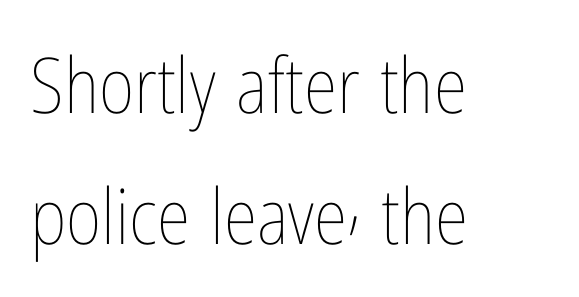
Q: Is the text bold? A: No.
Q: Is the text italic (slanted)? A: No, it is upright.
Q: Is the text underlined? A: No.
Q: How is the paragraph aligned? A: Left-aligned.
Q: Is the spacing between letters normal or unusually wide? A: Normal.
Q: Is the spacing between lines tight, normal or loose? A: Normal.
Q: Width (condensed, normal, or wide)? A: Condensed.
Q: Stroke contrast? A: Low.
Q: x-height? A: Medium.
Q: Monospaced? A: No.
